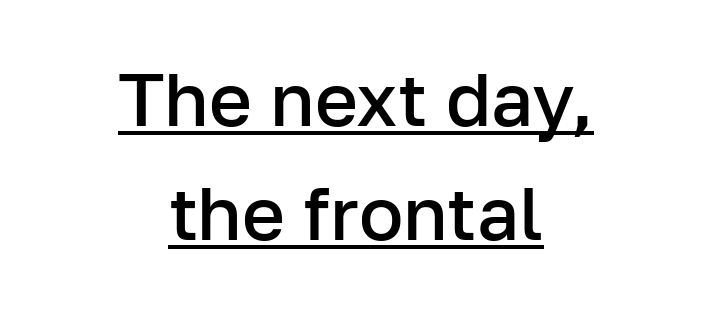
The image shows 74 px semibold sans-serif type, upright; set centered, normal line spacing (1.54x), normal letter spacing, underlined; low stroke contrast and a medium x-height.
